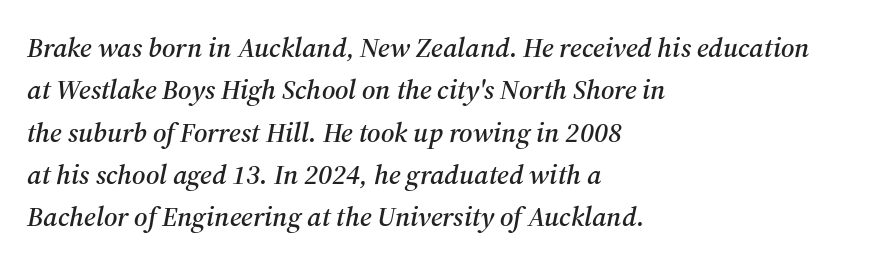
The image shows 28 px serif type, italic (leaning right); set left-aligned, normal line spacing (1.51x), normal letter spacing, not underlined; medium stroke contrast and a medium x-height.
